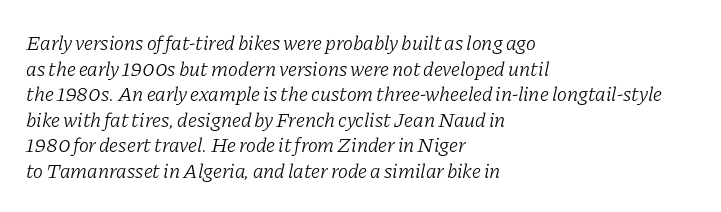
Each line starts at the same left margin while the right side varies. The horizontal fit of the characters is conventional and even. Rule under the text: the space is simply empty. This sample uses an oblique cut, with every glyph tilted off the vertical. Stems and bowls with no extra thickness — not bold.
